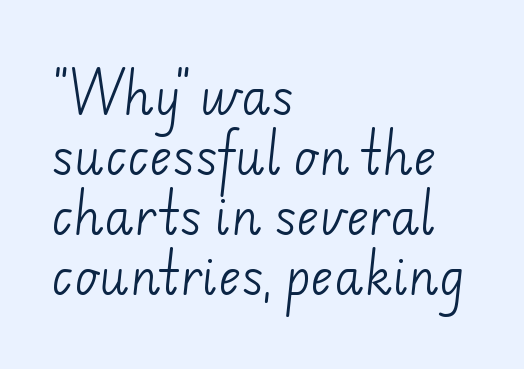
The image shows 48 px light sans-serif type; set left-aligned, normal line spacing (1.25x), normal letter spacing, not underlined; low stroke contrast and a small x-height.
